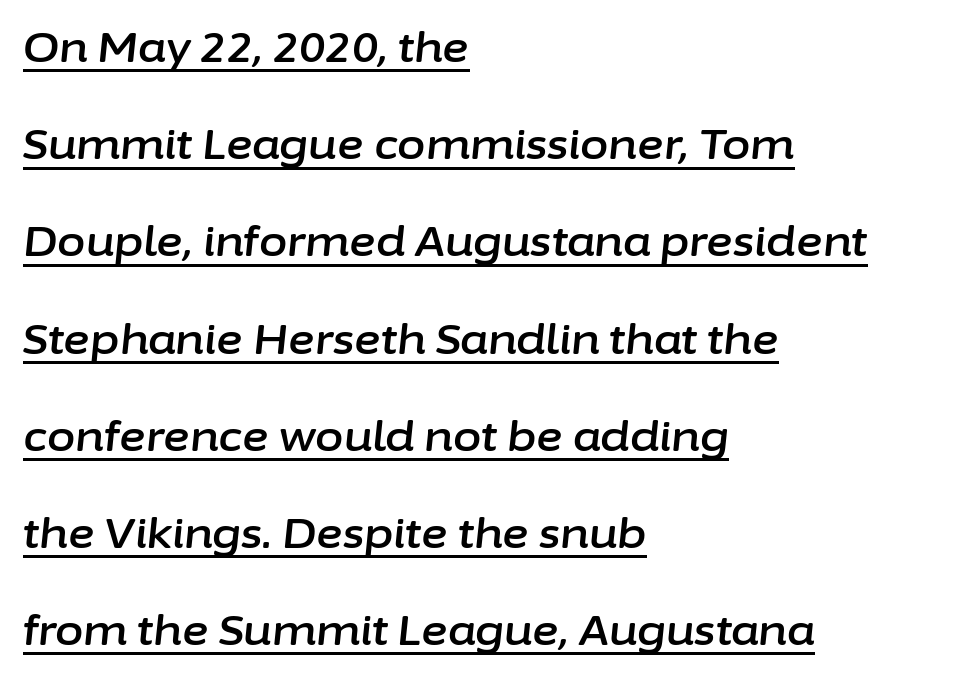
Q: Is the text italic (slanted)? A: Yes, it leans right by about 6 degrees.
Q: Is the text underlined? A: Yes.
Q: How is the paragraph aligned? A: Left-aligned.
Q: Is the spacing between letters normal or unusually wide? A: Normal.
Q: Is the spacing between lines tight, normal or loose? A: Loose.
Q: Width (condensed, normal, or wide)? A: Normal.
Q: Stroke contrast? A: Low.
Q: x-height? A: Medium.
Q: Monospaced? A: No.
